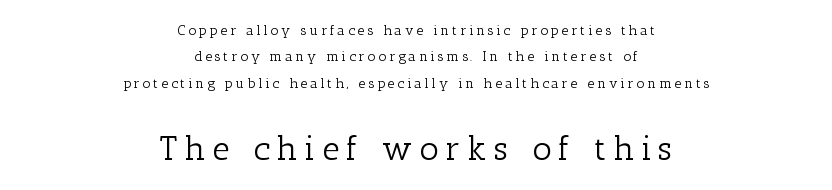
{"serif": "yes", "italic": "no", "bold": "no", "weight": "light", "width": "normal", "stroke_contrast": "low", "x_height": "medium", "monospaced": "no", "underline": "no", "align": "center", "line_spacing_ratio": 1.89, "letter_spacing": "wide", "letter_spacing_em": 0.2, "larger_block": "second", "size_ratio": 2.43, "glyph_px": 34}
